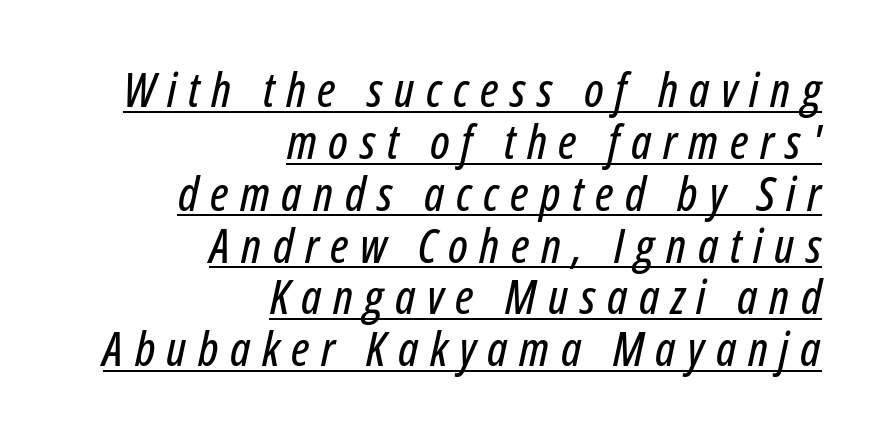
The image shows 48 px condensed type, italic (leaning right); set right-aligned, tight line spacing (1.08x), unusually wide letter spacing (+0.24 em), underlined; low stroke contrast and a medium x-height.
